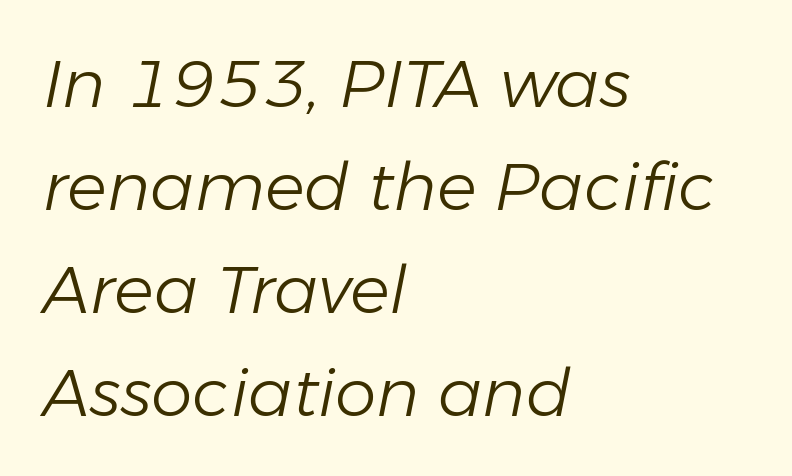
The image shows 66 px light type, italic (leaning right); set left-aligned, normal line spacing (1.56x), normal letter spacing, not underlined; low stroke contrast and a medium x-height.
